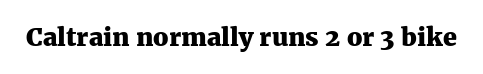
The image shows 25 px bold type, upright; set normal letter spacing, not underlined.
